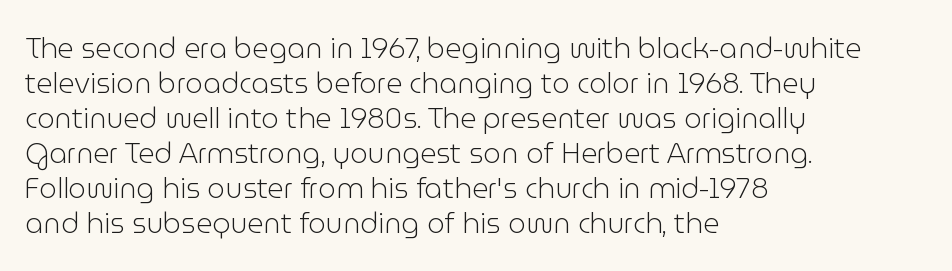
The vertical gap from one line to the next is medium. Each line starts at the same left margin while the right side varies. Anything drawn beneath the words? Only blank space. Look at the bottom of the vertical strokes: they stop flat, with no serifs. The letters stand upright; this is a roman face. Bold? No — there's no thickening of the strokes.
